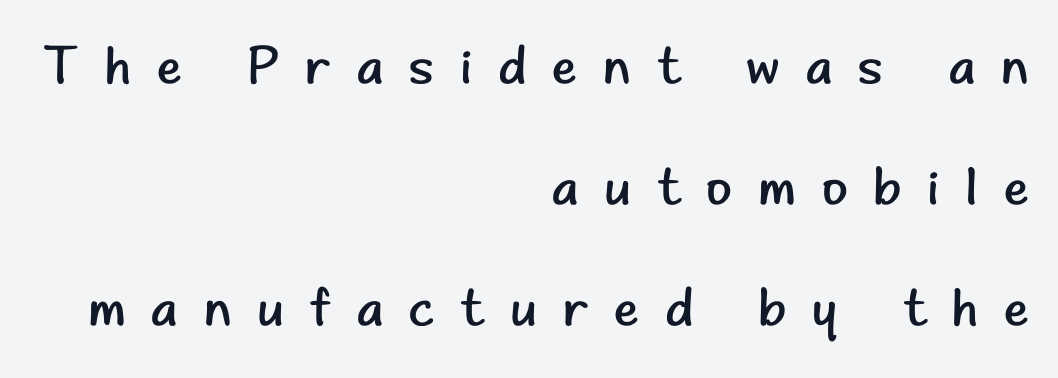
The image shows 53 px regular-weight sans-serif type, upright; set right-aligned, loose line spacing (2.28x), unusually wide letter spacing (+0.49 em), not underlined; low stroke contrast and a small x-height.
